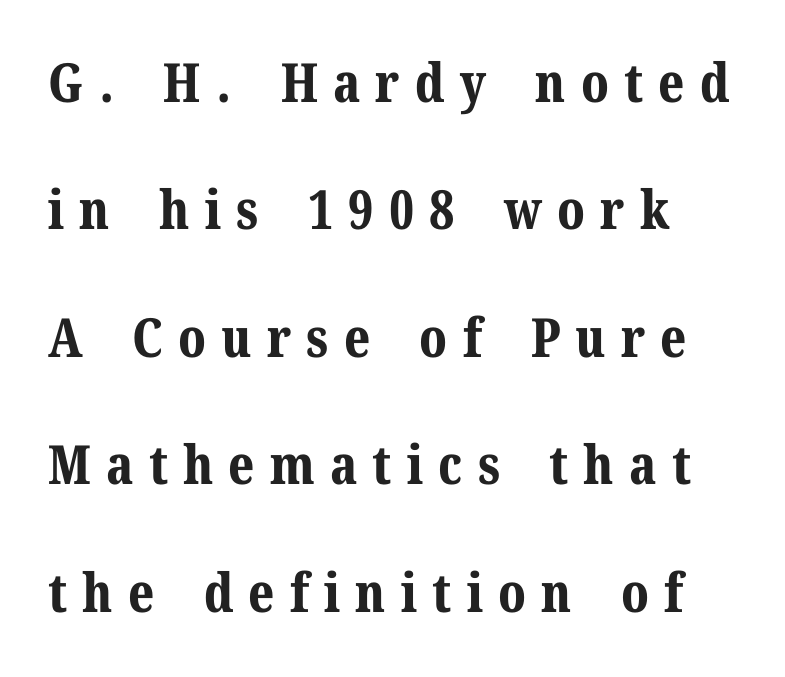
{"serif": "yes", "italic": "no", "bold": "yes", "weight": "bold", "width": "normal", "stroke_contrast": "medium", "x_height": "medium", "monospaced": "no", "underline": "no", "line_spacing": "loose", "line_spacing_ratio": 2.36, "letter_spacing": "wide", "letter_spacing_em": 0.28, "glyph_px": 54}
